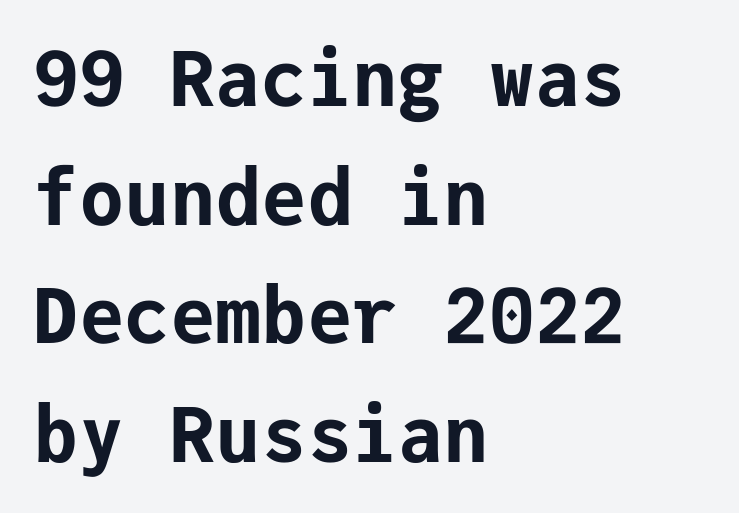
The image shows 76 px bold sans-serif type, upright, monospaced; set left-aligned, normal line spacing (1.56x), normal letter spacing, not underlined; low stroke contrast and a medium x-height.
